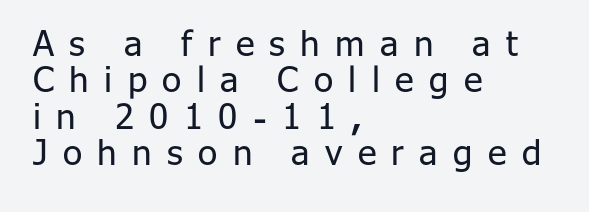
{"serif": "no", "italic": "no", "bold": "no", "weight": "regular", "width": "normal", "stroke_contrast": "low", "x_height": "medium", "monospaced": "no", "underline": "no", "align": "left", "line_spacing": "tight", "line_spacing_ratio": 1.04, "letter_spacing": "wide", "letter_spacing_em": 0.44, "glyph_px": 35}
